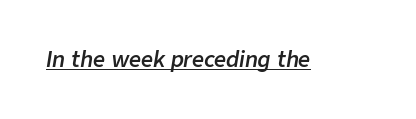
{"italic": "yes", "lean": "right", "slant_degrees": 9, "bold": "semi", "underline": "yes", "letter_spacing": "normal", "letter_spacing_em": 0.0, "glyph_px": 21}
